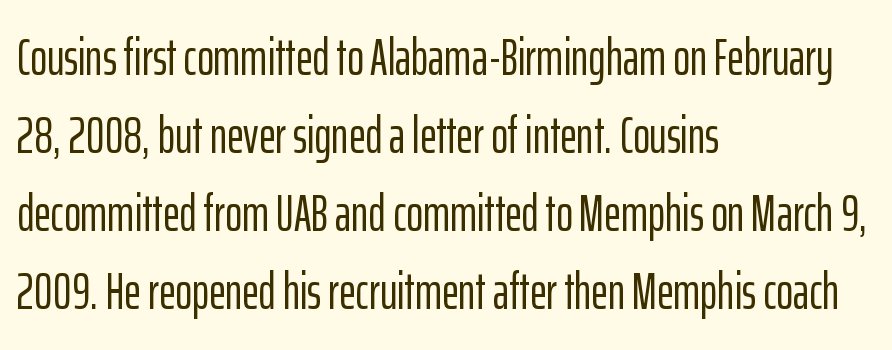
Between one letter and the next there's only the usual sliver of space. If you drew a line through each stem, it would be perfectly vertical. Unlike a traditional serif, this face leaves its strokes unadorned. Nobody drew a line under any word here. The rendering anchors every line to the left-hand side.
